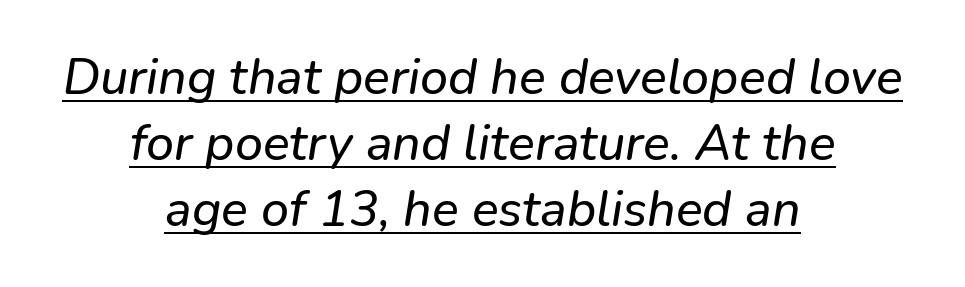
{"serif": "no", "width": "normal", "stroke_contrast": "low", "x_height": "medium", "monospaced": "no", "underline": "yes", "align": "center", "line_spacing": "normal", "line_spacing_ratio": 1.32, "letter_spacing": "normal", "letter_spacing_em": 0.0, "glyph_px": 50}
